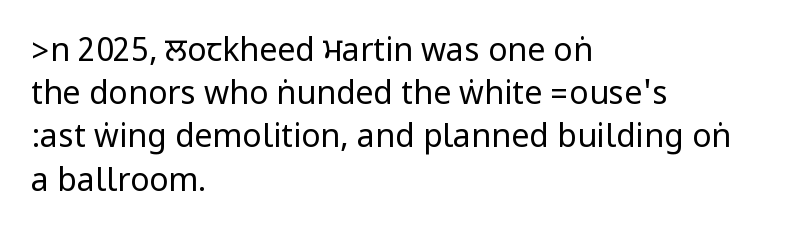
Q: Is the text bold? A: No.
Q: Is the text italic (slanted)? A: No, it is upright.
Q: Is the typeface a serif or a sans-serif typeface? A: Sans-serif.
Q: Is the text underlined? A: No.
Q: How is the paragraph aligned? A: Left-aligned.
Q: Is the spacing between letters normal or unusually wide? A: Normal.
Q: Is the spacing between lines tight, normal or loose? A: Normal.
Q: Width (condensed, normal, or wide)? A: Condensed.
Q: Stroke contrast? A: Low.
